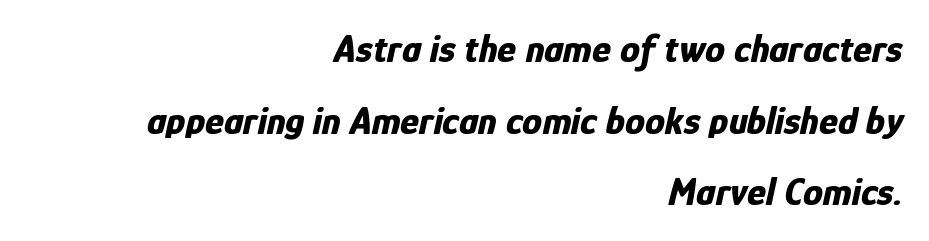
This rendering uses right alignment, leaving the left contour irregular. This is heavy type, rendered in bold. Observe the ordinary spacing: letters are neighbours, not strangers. The letters advance in unequal steps, a hallmark of proportional type.
